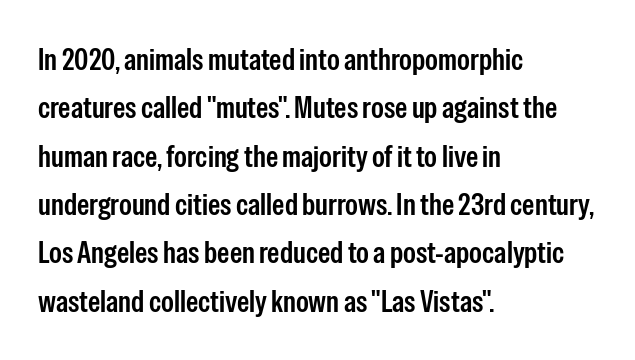
The image shows 31 px condensed sans-serif type, upright; set left-aligned, normal line spacing (1.56x), normal letter spacing, not underlined; low stroke contrast and a medium x-height.
